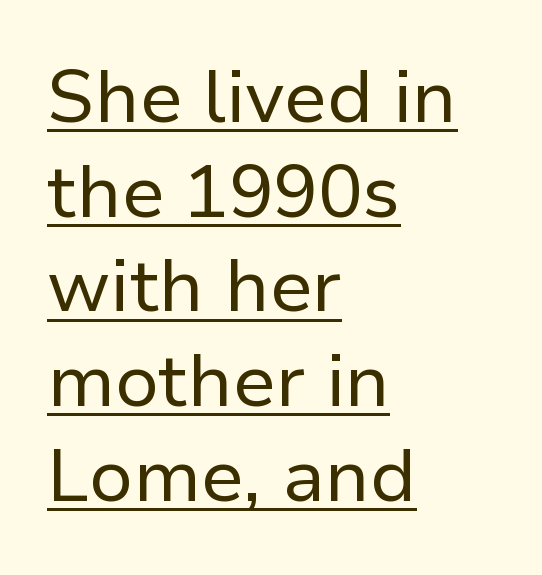
The image shows 74 px regular-weight sans-serif type, upright; set left-aligned, normal line spacing (1.28x), normal letter spacing, underlined; low stroke contrast and a medium x-height.
